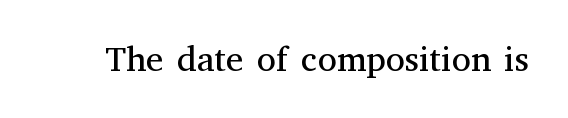
Q: Is the text bold? A: No.
Q: Is the text italic (slanted)? A: No, it is upright.
Q: Is the typeface a serif or a sans-serif typeface? A: Serif.
Q: Is the text underlined? A: No.
Q: Is the spacing between letters normal or unusually wide? A: Normal.
Q: Width (condensed, normal, or wide)? A: Normal.
Q: Stroke contrast? A: Medium.
Q: x-height? A: Medium.
Q: Monospaced? A: No.
